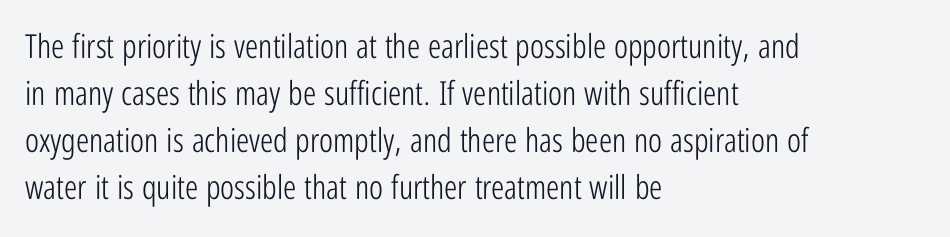
The image shows 33 px light, condensed sans-serif type, upright; set left-aligned, normal line spacing (1.42x), normal letter spacing, not underlined; low stroke contrast and a medium x-height.
